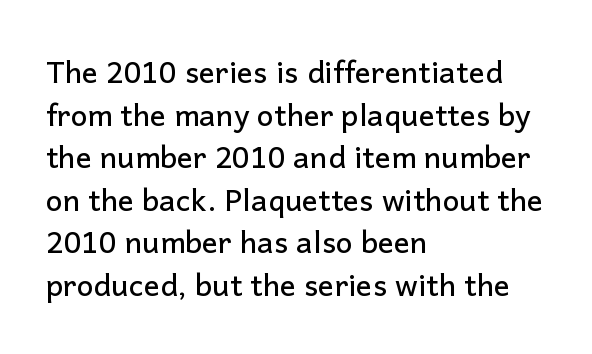
The image shows 30 px sans-serif type, upright; set left-aligned, normal line spacing (1.42x), normal letter spacing, not underlined; low stroke contrast and a medium x-height.
